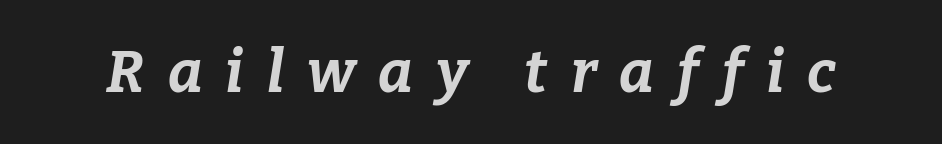
Q: Is the text bold? A: Yes.
Q: Is the text italic (slanted)? A: Yes, it leans right by about 9 degrees.
Q: Is the text underlined? A: No.
Q: Is the spacing between letters normal or unusually wide? A: Unusually wide.
Q: Width (condensed, normal, or wide)? A: Normal.
Q: Stroke contrast? A: Low.
Q: x-height? A: Medium.
Q: Monospaced? A: No.
